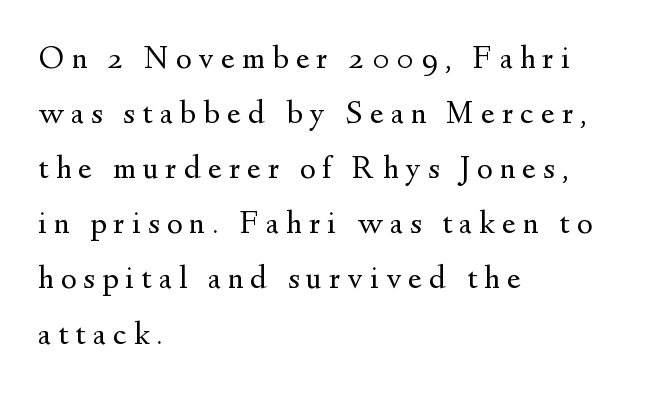
{"serif": "yes", "italic": "no", "bold": "no", "weight": "regular", "width": "normal", "stroke_contrast": "medium", "x_height": "small", "monospaced": "no", "underline": "no", "align": "left", "line_spacing": "normal", "line_spacing_ratio": 1.67, "letter_spacing": "wide", "letter_spacing_em": 0.22, "glyph_px": 33}
